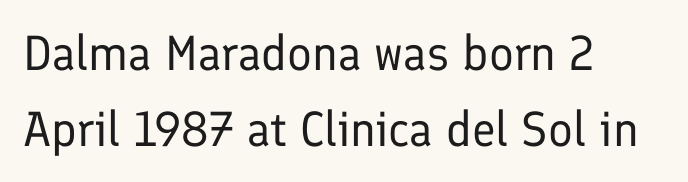
Q: Is the text bold? A: No.
Q: Is the text italic (slanted)? A: No, it is upright.
Q: Is the typeface a serif or a sans-serif typeface? A: Sans-serif.
Q: Is the text underlined? A: No.
Q: How is the paragraph aligned? A: Left-aligned.
Q: Is the spacing between letters normal or unusually wide? A: Normal.
Q: Is the spacing between lines tight, normal or loose? A: Normal.
Q: Width (condensed, normal, or wide)? A: Normal.
Q: Stroke contrast? A: Low.
Q: x-height? A: Medium.
Q: Monospaced? A: No.
